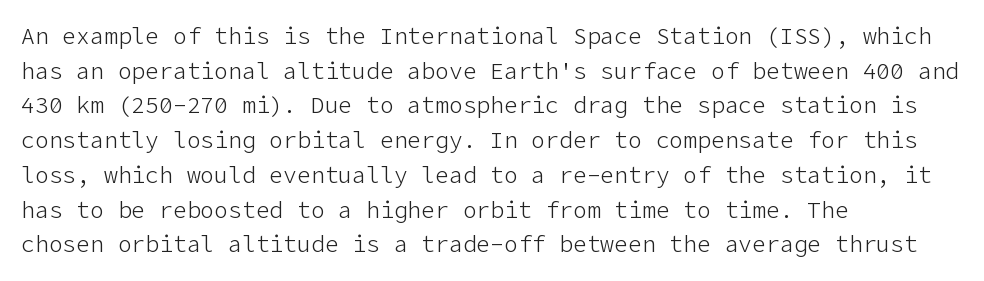
The image shows 23 px text type, upright; set left-aligned, normal line spacing (1.51x), normal letter spacing, not underlined.
